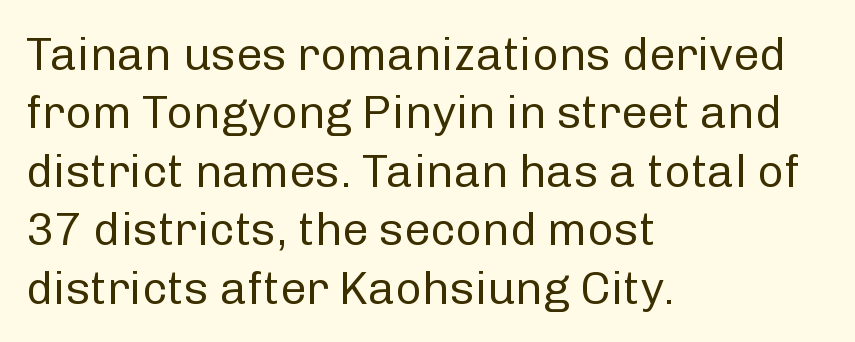
Here the glyphs are tracked normally, forming tight word shapes. Whoever set this chose a conventional vertical rhythm. Note the varied advance widths — an 'i' is clearly narrower than an 'm'. The passage shown is not bold in any degree. The setting favours the left margin, as ordinary paragraphs usually do.
